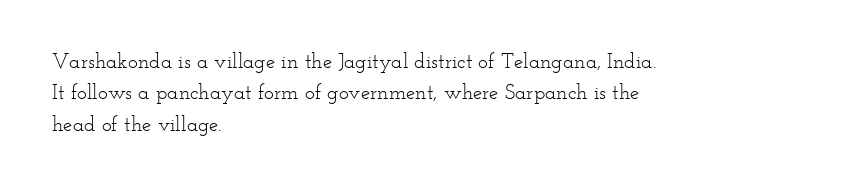
Ordinary non-slanted type is in use. Honestly, the row spacing looks completely unremarkable. These lines keep a tight, regular rhythm from letter to letter. These lines stack with their left ends in a neat column.
